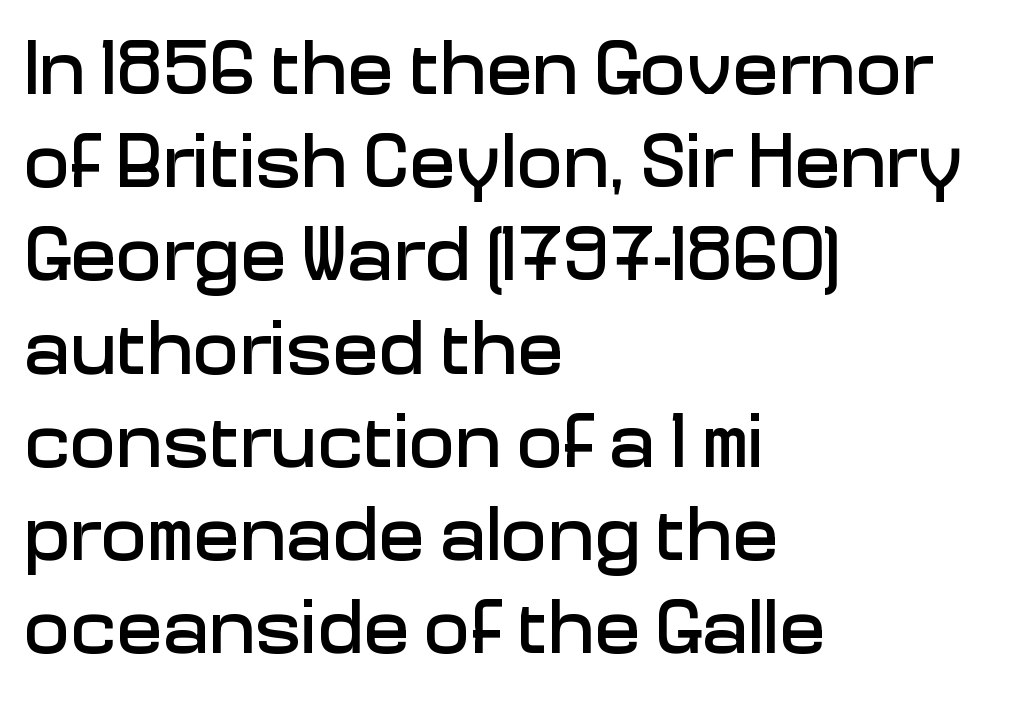
The image shows 77 px sans-serif type, upright; set left-aligned, line spacing 1.21x, normal letter spacing, not underlined; low stroke contrast and a medium x-height.
